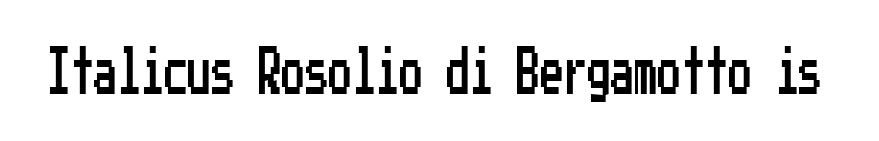
{"serif": "no", "italic": "no", "width": "condensed", "stroke_contrast": "low", "x_height": "medium", "underline": "no", "letter_spacing": "normal", "letter_spacing_em": 0.0, "glyph_px": 47}
